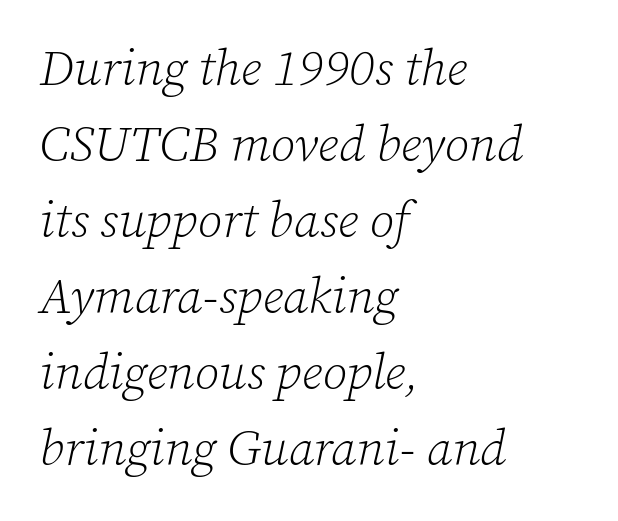
Q: Is the text bold? A: No.
Q: Is the text italic (slanted)? A: Yes, it leans right by about 12 degrees.
Q: Is the typeface a serif or a sans-serif typeface? A: Serif.
Q: Is the text underlined? A: No.
Q: How is the paragraph aligned? A: Left-aligned.
Q: Is the spacing between letters normal or unusually wide? A: Normal.
Q: Is the spacing between lines tight, normal or loose? A: Normal.
Q: Width (condensed, normal, or wide)? A: Normal.
Q: Stroke contrast? A: Low.
Q: x-height? A: Medium.
Q: Monospaced? A: No.
